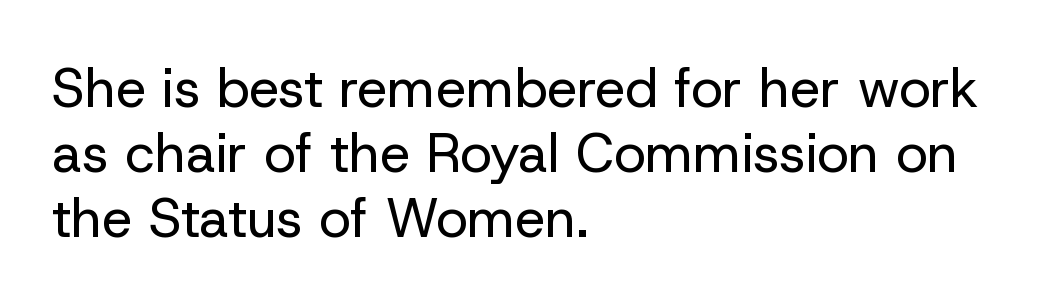
Do the letters lean? They stand straight. Unlike a traditional serif, this face leaves its strokes unadorned. Lines of text with bare space underneath. Tracking value appears to be zero — textbook default spacing.
